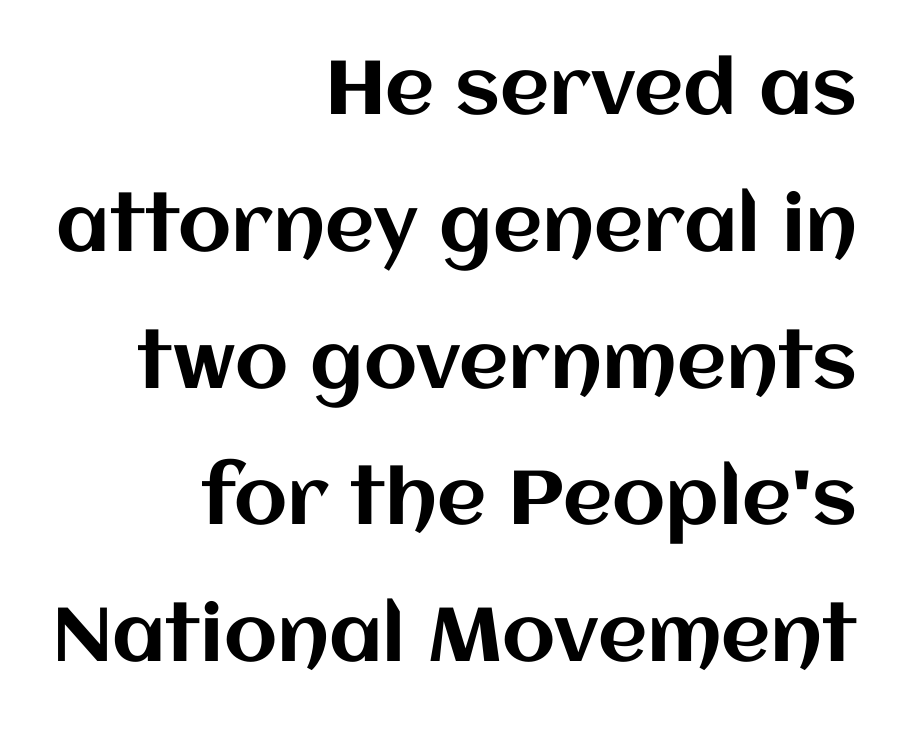
Italic? Not at all — the glyphs are vertical. Note the varied advance widths — an 'i' is clearly narrower than an 'm'. The rendering keeps characters at their native spacing. A clean baseline with only descenders dipping below it. Which margin do the lines hug? The right one — the left edge is uneven.
